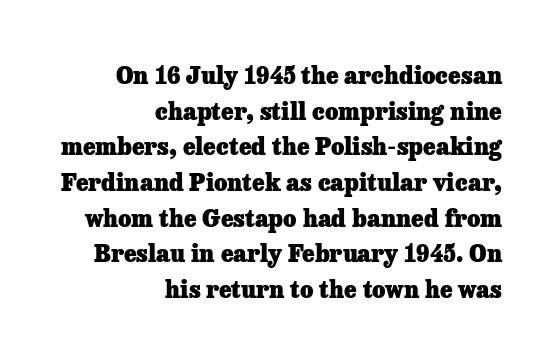
Q: Is the text bold? A: Yes.
Q: Is the text italic (slanted)? A: No, it is upright.
Q: Is the text underlined? A: No.
Q: How is the paragraph aligned? A: Right-aligned.
Q: Is the spacing between letters normal or unusually wide? A: Normal.
Q: Is the spacing between lines tight, normal or loose? A: Normal.
